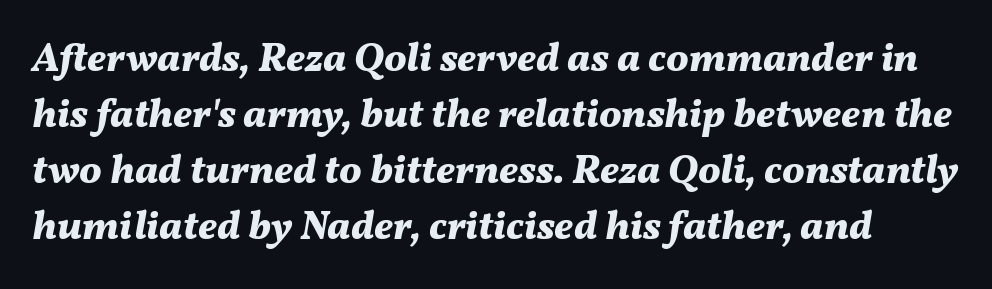
The image shows 40 px bold type, italic (leaning right); set normal line spacing (1.4x), normal letter spacing, not underlined; medium stroke contrast and a medium x-height.
